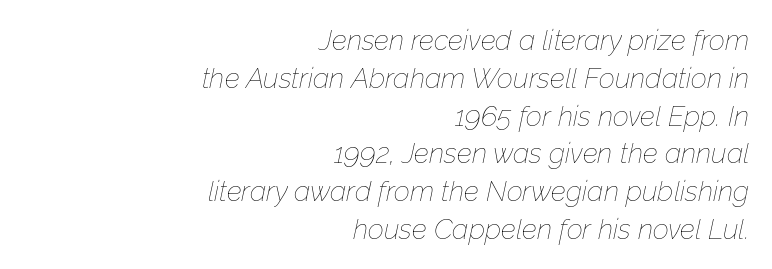
Q: Is the text bold? A: No.
Q: Is the text italic (slanted)? A: Yes, it leans right by about 12 degrees.
Q: Is the text underlined? A: No.
Q: How is the paragraph aligned? A: Right-aligned.
Q: Is the spacing between letters normal or unusually wide? A: Normal.
Q: Is the spacing between lines tight, normal or loose? A: Normal.
Q: Width (condensed, normal, or wide)? A: Normal.
Q: Stroke contrast? A: Low.
Q: x-height? A: Medium.
Q: Monospaced? A: No.
